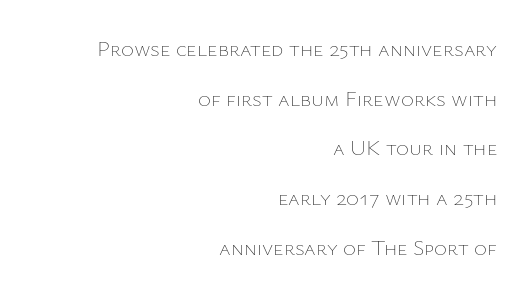
{"italic": "no", "bold": "no", "underline": "no", "align": "right", "line_spacing": "loose", "line_spacing_ratio": 2.26, "letter_spacing": "normal", "letter_spacing_em": 0.0, "glyph_px": 22}
